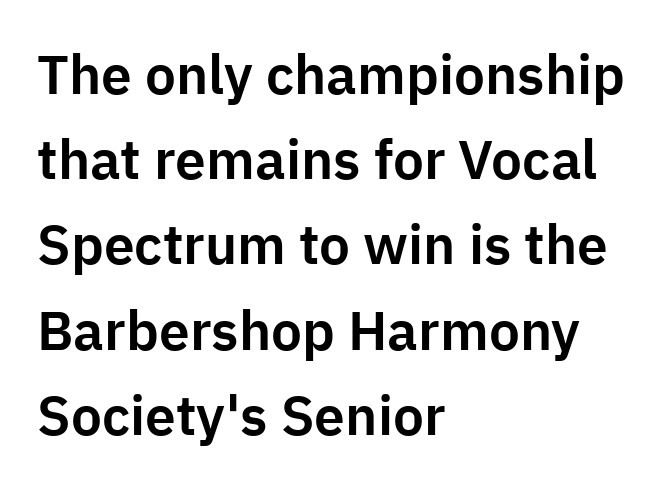
The image shows 55 px sans-serif type, upright; set left-aligned, normal line spacing (1.55x), normal letter spacing, not underlined; low stroke contrast and a medium x-height.
